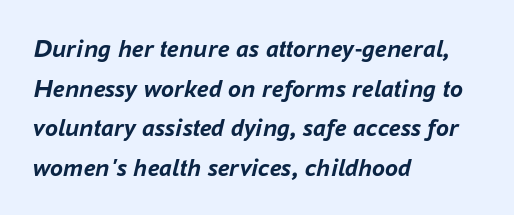
{"italic": "yes", "lean": "right", "slant_degrees": 16, "bold": "yes", "underline": "no", "align": "left", "line_spacing": "normal", "line_spacing_ratio": 1.52, "letter_spacing": "normal", "letter_spacing_em": 0.0, "glyph_px": 26}
